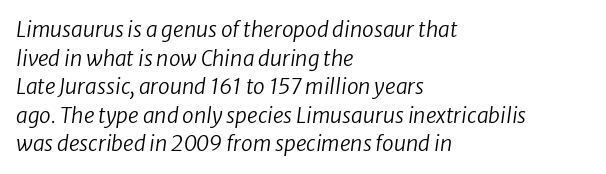
The designer left line spacing at the default. A typesetter would call this zero additional tracking. Nothing heavy about these letters — not bold at all. The passage is arranged the way most books set body copy — flush left.
